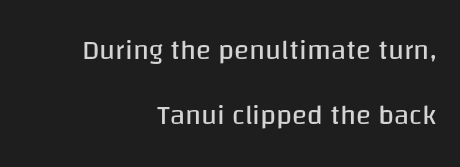
Q: Is the text bold? A: No.
Q: Is the text italic (slanted)? A: No, it is upright.
Q: Is the typeface a serif or a sans-serif typeface? A: Sans-serif.
Q: Is the text underlined? A: No.
Q: How is the paragraph aligned? A: Right-aligned.
Q: Is the spacing between letters normal or unusually wide? A: Normal.
Q: Is the spacing between lines tight, normal or loose? A: Loose.
Q: Width (condensed, normal, or wide)? A: Normal.
Q: Stroke contrast? A: Low.
Q: x-height? A: Large.
Q: Monospaced? A: No.
